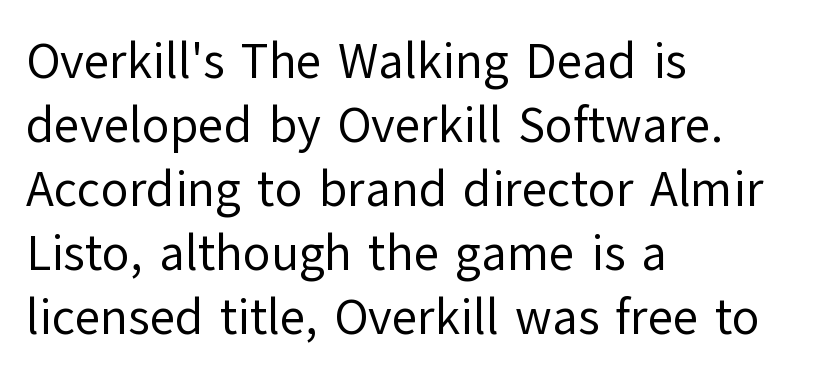
Q: Is the text bold? A: No.
Q: Is the text italic (slanted)? A: No, it is upright.
Q: Is the typeface a serif or a sans-serif typeface? A: Sans-serif.
Q: Is the text underlined? A: No.
Q: How is the paragraph aligned? A: Left-aligned.
Q: Is the spacing between letters normal or unusually wide? A: Normal.
Q: Is the spacing between lines tight, normal or loose? A: Normal.
Q: Width (condensed, normal, or wide)? A: Normal.
Q: Stroke contrast? A: Low.
Q: x-height? A: Medium.
Q: Monospaced? A: No.
